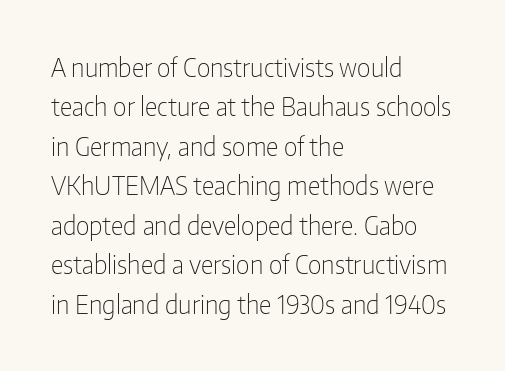
The image shows 25 px text type, upright; set left-aligned, normal line spacing (1.58x), normal letter spacing, not underlined.
